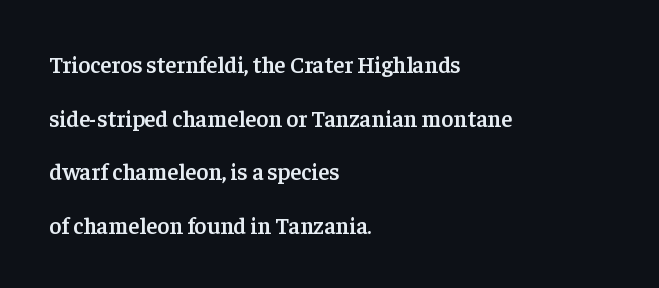
Q: Is the text bold? A: Semi-bold.
Q: Is the text italic (slanted)? A: No, it is upright.
Q: Is the text underlined? A: No.
Q: How is the paragraph aligned? A: Left-aligned.
Q: Is the spacing between letters normal or unusually wide? A: Normal.
Q: Is the spacing between lines tight, normal or loose? A: Loose.
